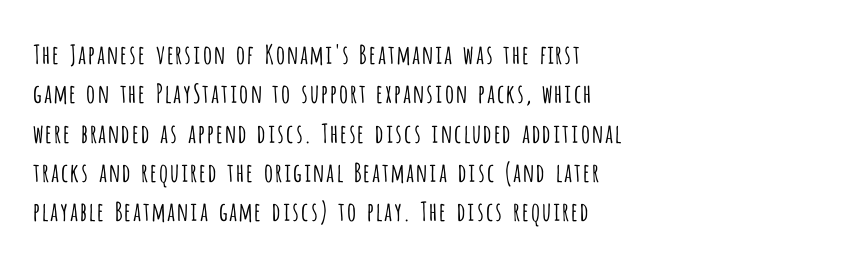
{"italic": "no", "bold": "no", "underline": "no", "align": "left", "line_spacing": "normal", "line_spacing_ratio": 1.51, "letter_spacing": "normal", "letter_spacing_em": 0.0, "glyph_px": 26}
